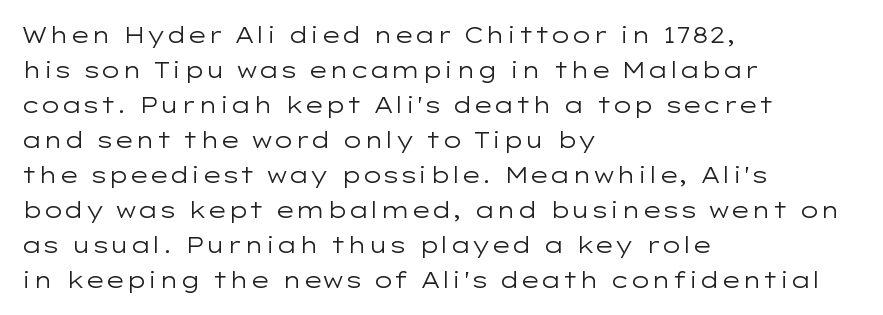
The image shows 22 px text type, upright; set left-aligned, normal line spacing (1.59x), normal letter spacing, not underlined.
